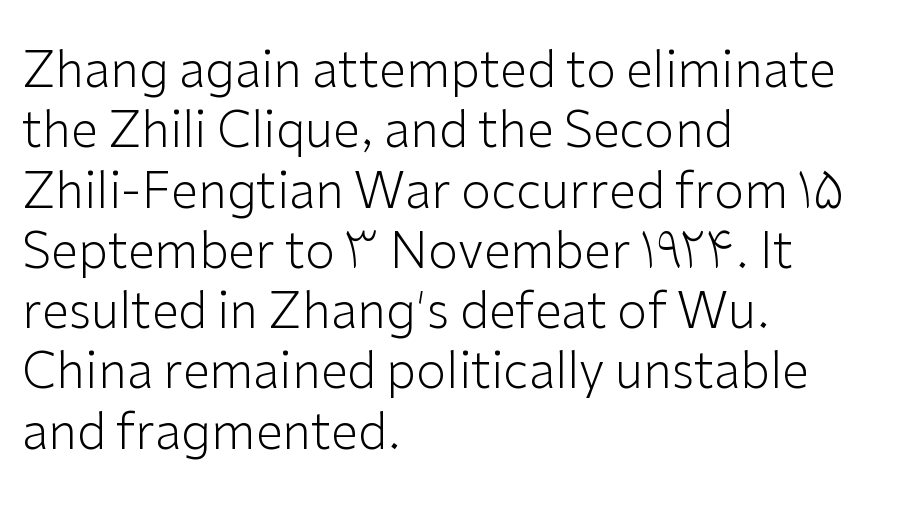
The image shows 49 px light sans-serif type, upright; set left-aligned, line spacing 1.23x, normal letter spacing, not underlined; low stroke contrast and a medium x-height.
